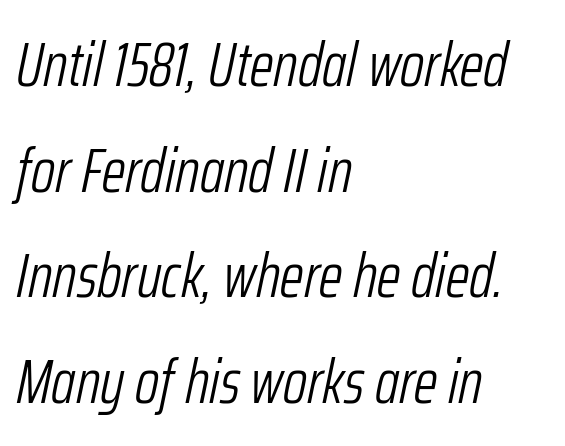
Q: Is the text bold? A: No.
Q: Is the text italic (slanted)? A: Yes, it leans right by about 12 degrees.
Q: Is the text underlined? A: No.
Q: How is the paragraph aligned? A: Left-aligned.
Q: Is the spacing between letters normal or unusually wide? A: Normal.
Q: Width (condensed, normal, or wide)? A: Condensed.
Q: Stroke contrast? A: Low.
Q: x-height? A: Medium.
Q: Monospaced? A: No.
